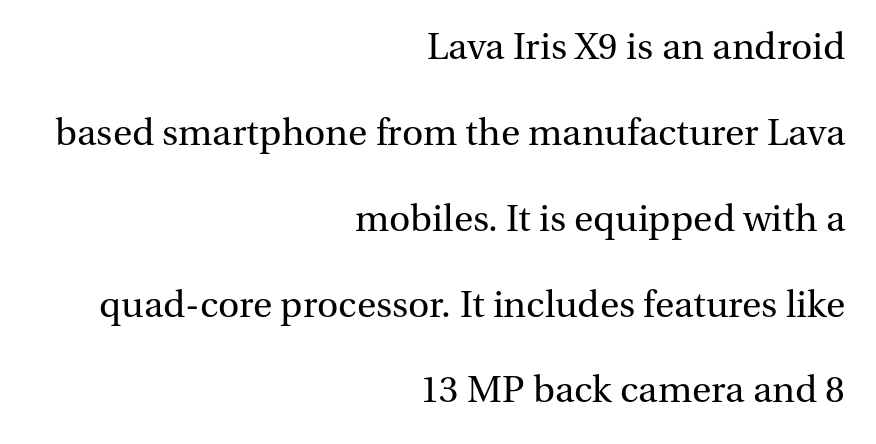
Q: Is the text bold? A: No.
Q: Is the text italic (slanted)? A: No, it is upright.
Q: Is the typeface a serif or a sans-serif typeface? A: Serif.
Q: Is the text underlined? A: No.
Q: How is the paragraph aligned? A: Right-aligned.
Q: Is the spacing between letters normal or unusually wide? A: Normal.
Q: Is the spacing between lines tight, normal or loose? A: Loose.
Q: Width (condensed, normal, or wide)? A: Normal.
Q: Stroke contrast? A: Medium.
Q: x-height? A: Medium.
Q: Monospaced? A: No.
